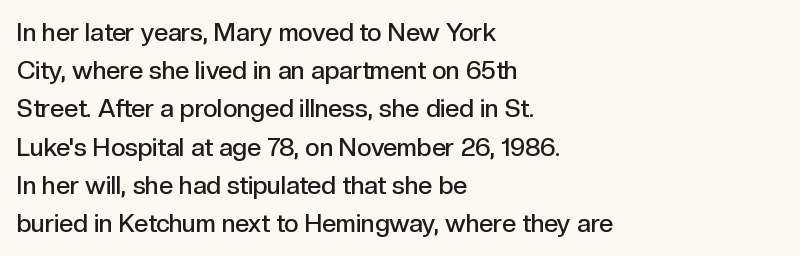
Q: Is the text bold? A: Semi-bold.
Q: Is the text italic (slanted)? A: No, it is upright.
Q: Is the text underlined? A: No.
Q: How is the paragraph aligned? A: Left-aligned.
Q: Is the spacing between letters normal or unusually wide? A: Normal.
Q: Is the spacing between lines tight, normal or loose? A: Normal.
